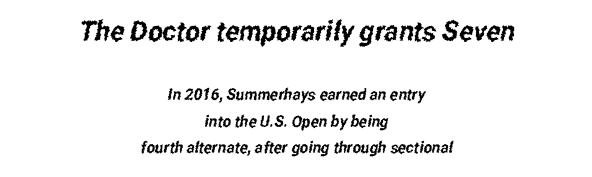
{"serif": "no", "width": "condensed", "stroke_contrast": "low", "x_height": "medium", "monospaced": "no", "underline": "no", "align": "center", "line_spacing": "normal", "line_spacing_ratio": 1.64, "letter_spacing": "normal", "letter_spacing_em": 0.0, "larger_block": "first", "size_ratio": 1.75, "glyph_px": 28}
